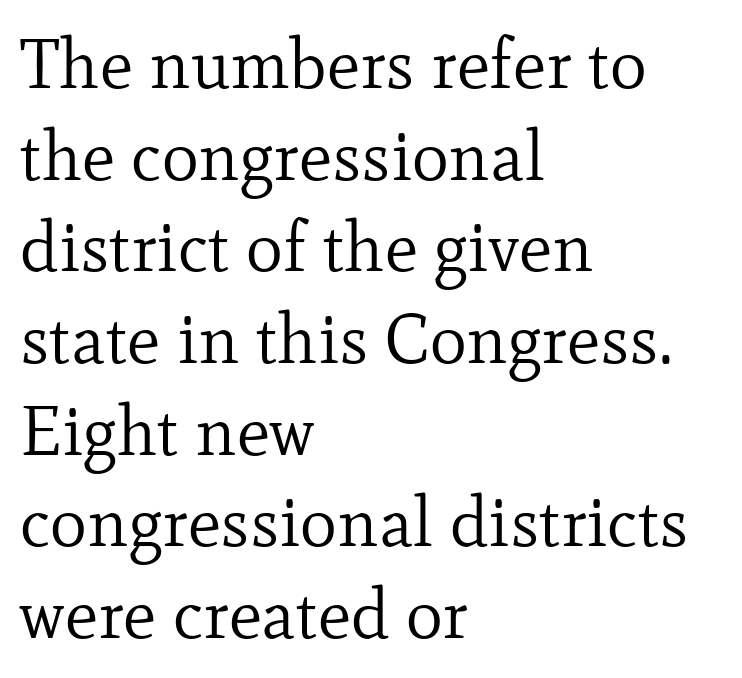
These glyphs show unthickened strokes, regular width or finer. Successive baselines arrive at the customary interval. Horizontally, the lines are justified to the leading edge only. Here the designer chose a conventional face with non-uniform glyph widths. The rendering shows small feet on the letterforms — a serif design.
